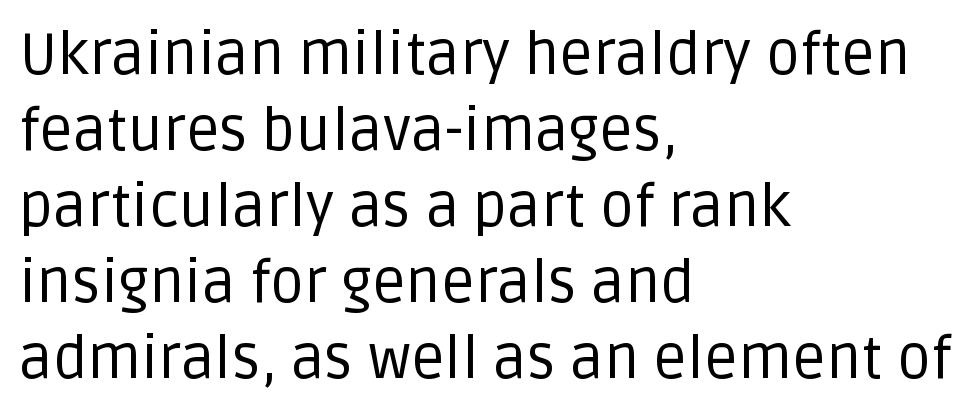
The image shows 59 px regular-weight sans-serif type, upright; set left-aligned, normal line spacing (1.29x), normal letter spacing, not underlined; low stroke contrast and a large x-height.
